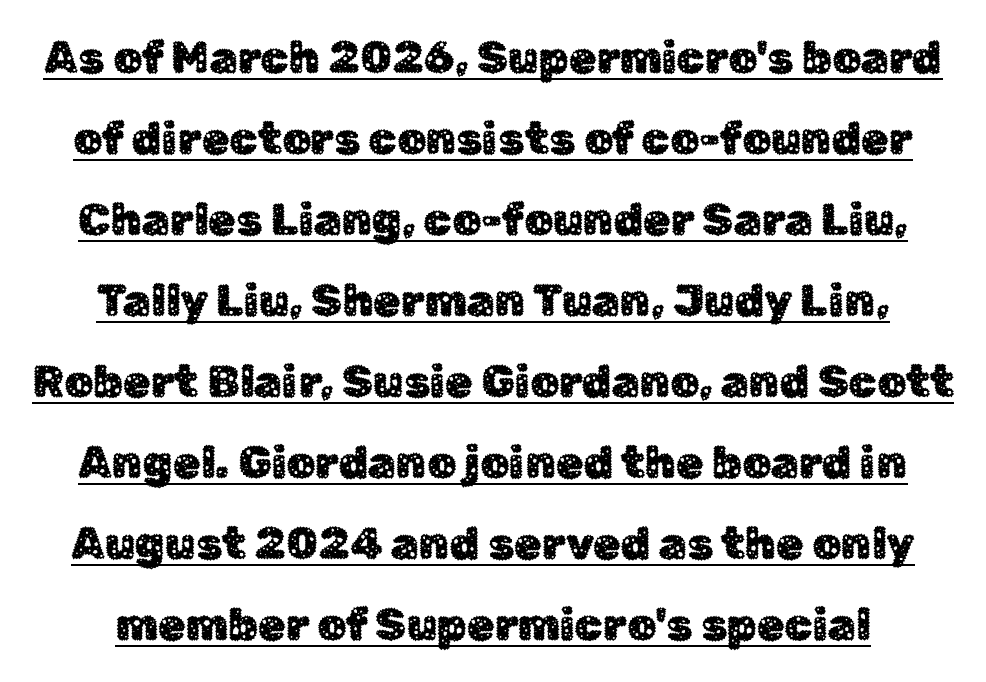
Q: Is the text italic (slanted)? A: No, it is upright.
Q: Is the typeface a serif or a sans-serif typeface? A: Sans-serif.
Q: Is the text underlined? A: Yes.
Q: Is the spacing between letters normal or unusually wide? A: Normal.
Q: Width (condensed, normal, or wide)? A: Normal.
Q: Stroke contrast? A: Low.
Q: x-height? A: Medium.
Q: Monospaced? A: No.
